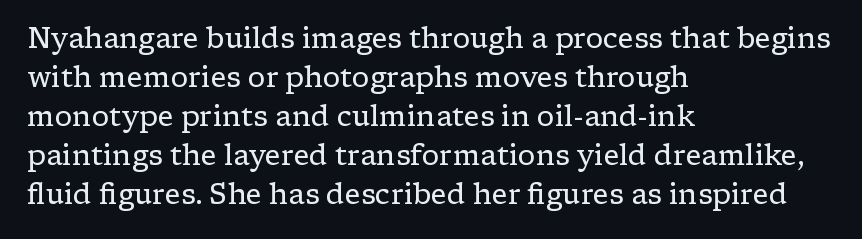
This rendering features lettering with no underline. Nobody touched the tracking dial on this one. The text was rendered using a seriffed face with decorative stroke endings. Notice how the stems are strictly vertical — no italics here.
